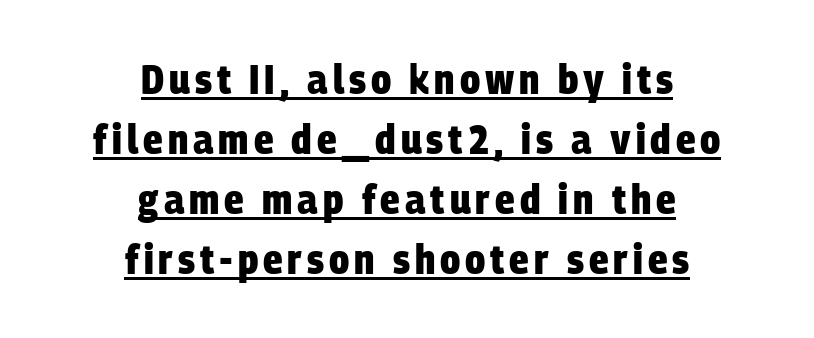
{"serif": "no", "bold": "yes", "weight": "heavy", "width": "condensed", "stroke_contrast": "low", "x_height": "large", "monospaced": "no", "underline": "yes", "align": "center", "line_spacing": "normal", "line_spacing_ratio": 1.46, "glyph_px": 41}
